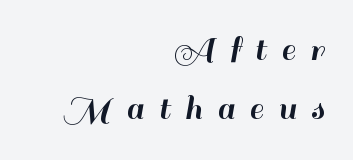
The image shows 36 px sans-serif type; set right-aligned, normal line spacing (1.65x), unusually wide letter spacing (+0.41 em), not underlined; high stroke contrast and a small x-height.
